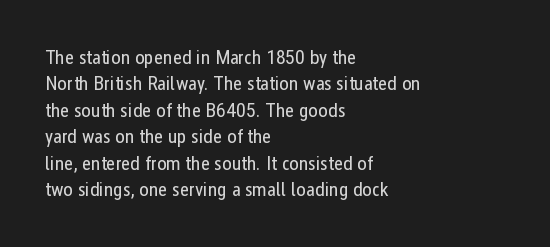
Q: Is the text bold? A: No.
Q: Is the text italic (slanted)? A: No, it is upright.
Q: Is the text underlined? A: No.
Q: How is the paragraph aligned? A: Left-aligned.
Q: Is the spacing between letters normal or unusually wide? A: Normal.
Q: Is the spacing between lines tight, normal or loose? A: Normal.
